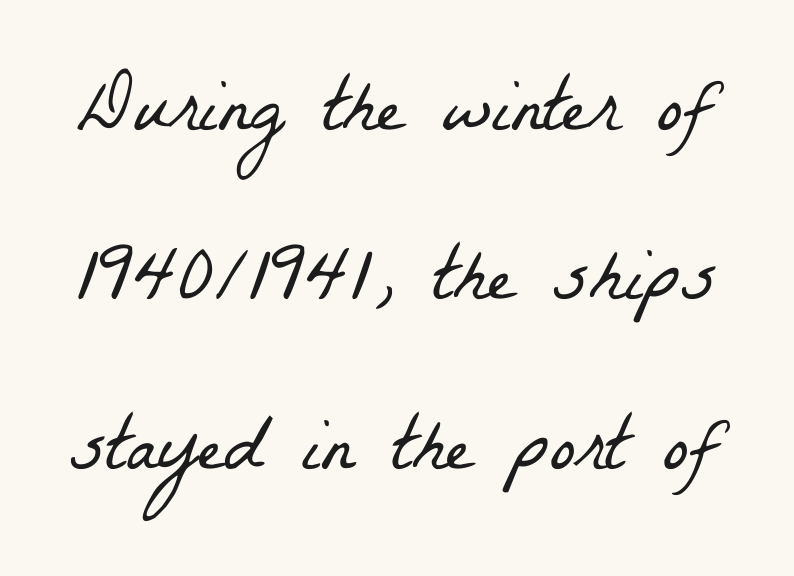
The image shows 77 px light, condensed serif type; set loose line spacing (2.2x), normal letter spacing, not underlined; low stroke contrast and a medium x-height.
